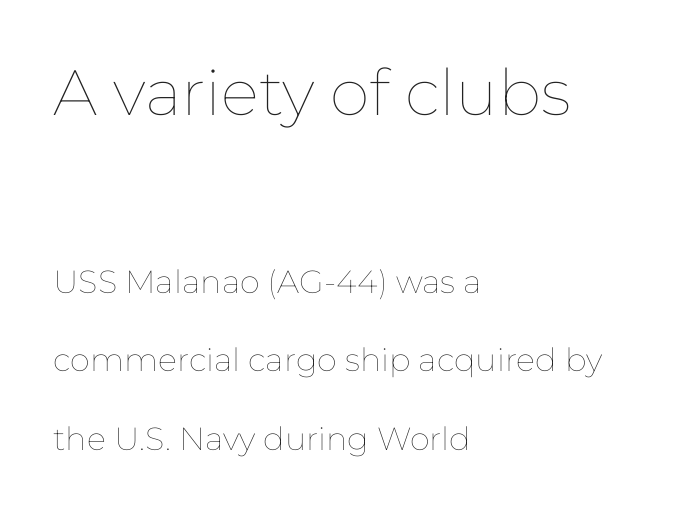
Q: Is the text bold? A: No.
Q: Is the text italic (slanted)? A: No, it is upright.
Q: Is the text underlined? A: No.
Q: How is the paragraph aligned? A: Left-aligned.
Q: Is the spacing between letters normal or unusually wide? A: Normal.
Q: Is the spacing between lines tight, normal or loose? A: Loose.
Q: Which block of text is set in a larger size, the first (top) or the second (bottom)? A: The first (top) one.
Q: Width (condensed, normal, or wide)? A: Normal.
Q: Stroke contrast? A: Low.
Q: x-height? A: Medium.
Q: Monospaced? A: No.
